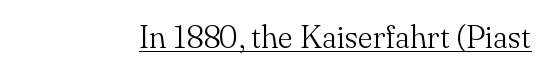
Q: Is the text bold? A: No.
Q: Is the text italic (slanted)? A: No, it is upright.
Q: Is the typeface a serif or a sans-serif typeface? A: Serif.
Q: Is the text underlined? A: Yes.
Q: Is the spacing between letters normal or unusually wide? A: Normal.
Q: Width (condensed, normal, or wide)? A: Normal.
Q: Stroke contrast? A: Medium.
Q: x-height? A: Small.
Q: Monospaced? A: No.
